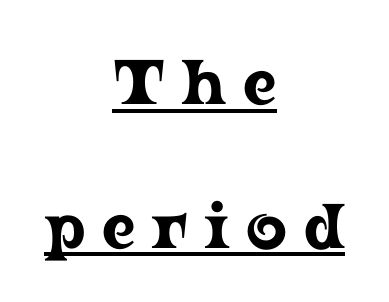
{"serif": "yes", "italic": "no", "width": "wide", "stroke_contrast": "low", "x_height": "medium", "monospaced": "no", "underline": "yes", "align": "center", "line_spacing": "loose", "line_spacing_ratio": 2.28, "letter_spacing": "wide", "letter_spacing_em": 0.26, "glyph_px": 63}
